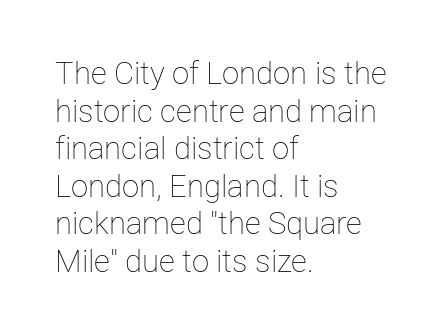
{"italic": "no", "bold": "no", "weight": "thin", "width": "normal", "stroke_contrast": "low", "x_height": "medium", "monospaced": "no", "underline": "no", "align": "left", "line_spacing_ratio": 1.21, "letter_spacing": "normal", "letter_spacing_em": 0.0, "glyph_px": 31}
